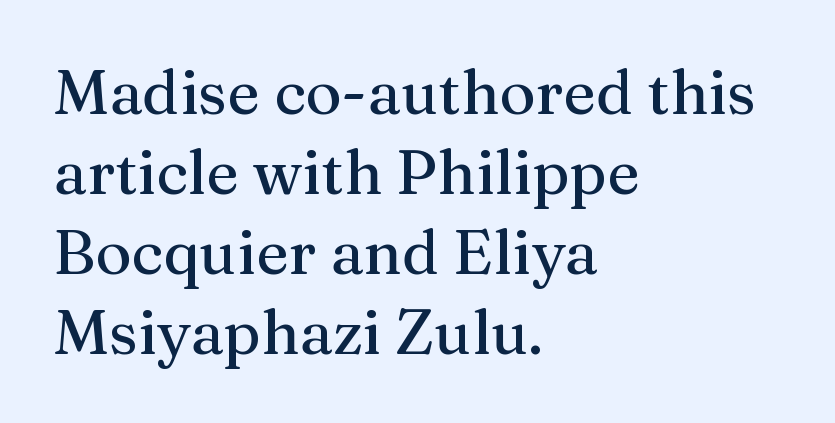
Regular leading. If you drew a ruler down the left edge, every line would touch it. Examine the stroke ends and you'll spot serifs. This sample has the flowing, uneven cadence of proportional lettering. Check under the words: just untouched page. Unlike italic type, these characters show no tilt at all.
